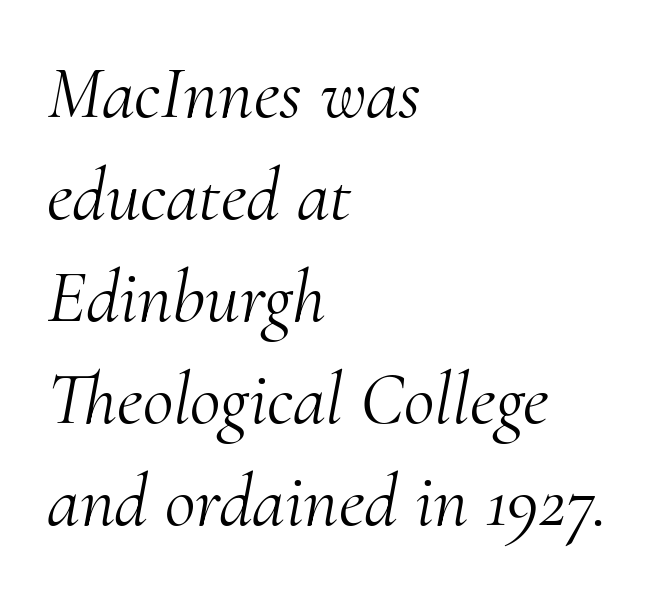
{"serif": "yes", "italic": "yes", "lean": "right", "slant_degrees": 10, "bold": "no", "weight": "light", "width": "normal", "stroke_contrast": "medium", "x_height": "small", "monospaced": "no", "underline": "no", "align": "left", "line_spacing": "normal", "line_spacing_ratio": 1.36, "letter_spacing": "normal", "letter_spacing_em": 0.0, "glyph_px": 75}
